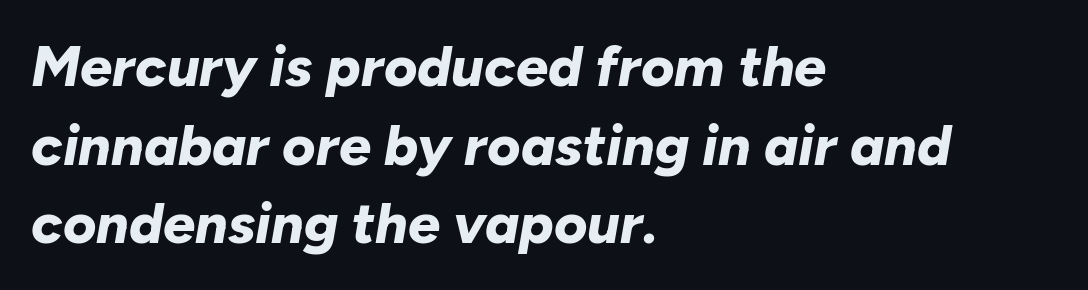
Q: Is the text bold? A: Yes.
Q: Is the text italic (slanted)? A: Yes, it leans right by about 10 degrees.
Q: Is the text underlined? A: No.
Q: How is the paragraph aligned? A: Left-aligned.
Q: Is the spacing between letters normal or unusually wide? A: Normal.
Q: Is the spacing between lines tight, normal or loose? A: Normal.
Q: Width (condensed, normal, or wide)? A: Normal.
Q: Stroke contrast? A: Low.
Q: x-height? A: Medium.
Q: Monospaced? A: No.
